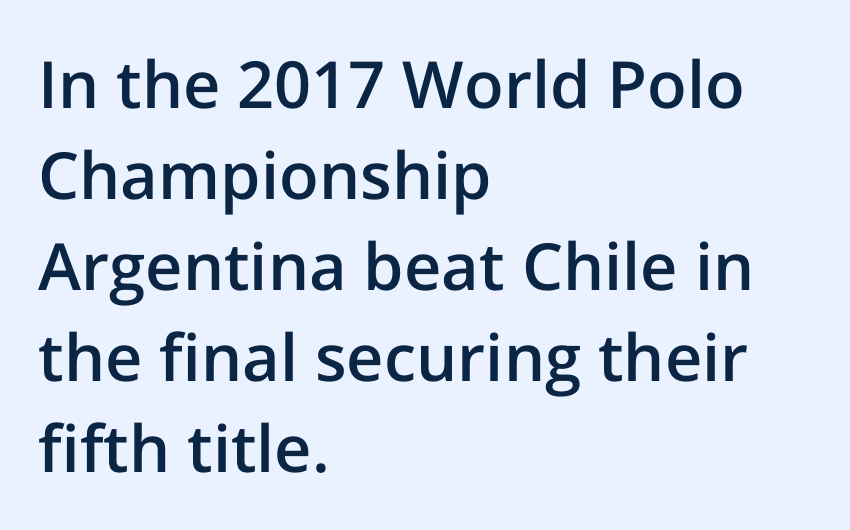
Where is the straight margin? On the left. A typesetter would call this zero additional tracking. The letters stand straight up with perfectly vertical stems. Do the characters align in a grid? No, the font is proportional. A typesetter would call this leading conventional body-copy spacing.
